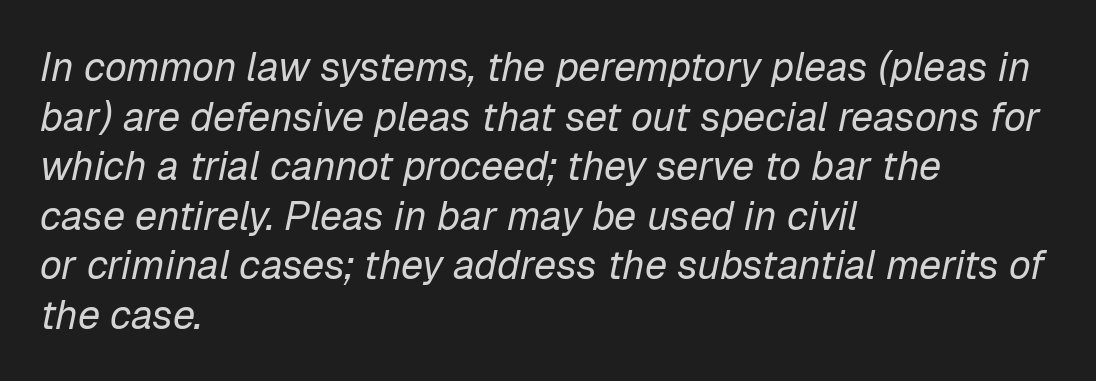
{"italic": "yes", "lean": "right", "slant_degrees": 12, "bold": "no", "weight": "regular", "width": "normal", "stroke_contrast": "low", "x_height": "medium", "monospaced": "no", "underline": "no", "align": "left", "line_spacing_ratio": 1.24, "letter_spacing": "normal", "letter_spacing_em": 0.0, "glyph_px": 40}
